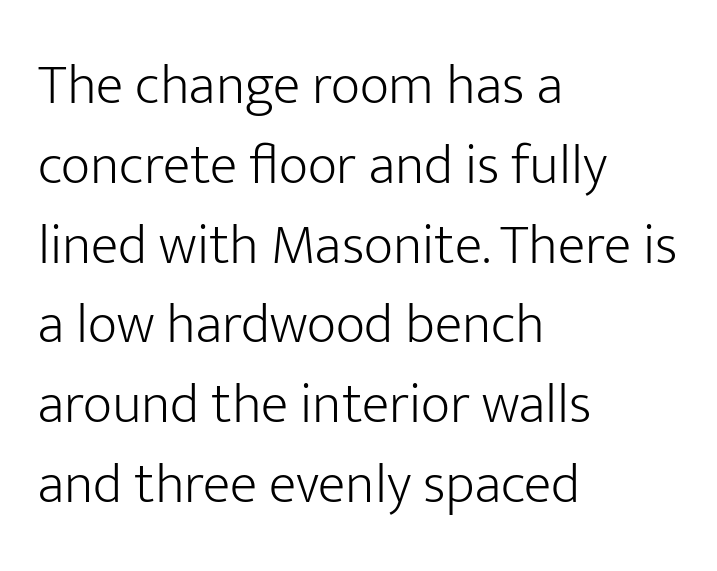
The image shows 57 px light sans-serif type, upright; set left-aligned, normal line spacing (1.4x), normal letter spacing, not underlined; low stroke contrast and a medium x-height.
